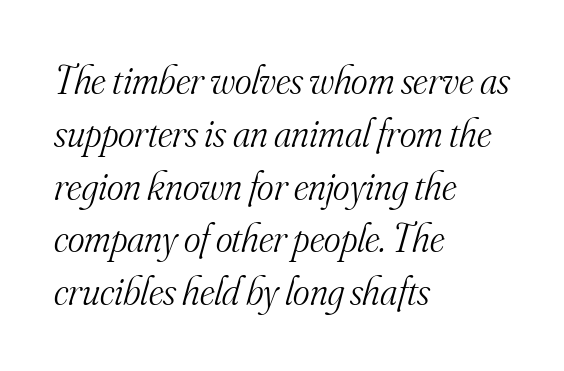
Q: Is the text bold? A: No.
Q: Is the text italic (slanted)? A: Yes, it leans right by about 16 degrees.
Q: Is the typeface a serif or a sans-serif typeface? A: Serif.
Q: Is the text underlined? A: No.
Q: How is the paragraph aligned? A: Left-aligned.
Q: Is the spacing between letters normal or unusually wide? A: Normal.
Q: Is the spacing between lines tight, normal or loose? A: Normal.
Q: Width (condensed, normal, or wide)? A: Normal.
Q: Stroke contrast? A: Medium.
Q: x-height? A: Small.
Q: Monospaced? A: No.
